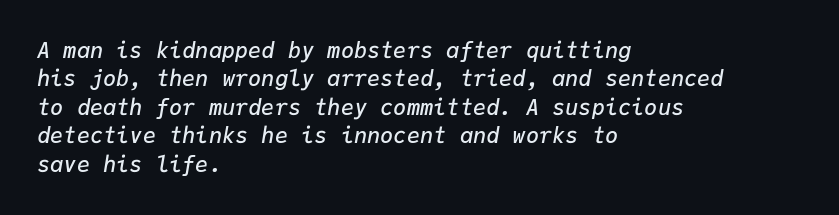
Q: Is the text bold? A: Semi-bold.
Q: Is the text italic (slanted)? A: Yes, it leans right by about 9 degrees.
Q: Is the text underlined? A: No.
Q: How is the paragraph aligned? A: Left-aligned.
Q: Is the spacing between letters normal or unusually wide? A: Normal.
Q: Is the spacing between lines tight, normal or loose? A: Normal.
